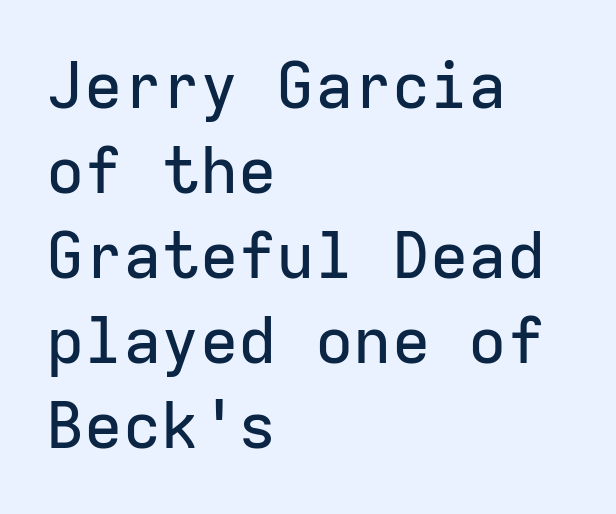
No italicization has been applied; the sample stays upright. Horizontally, the lines are justified to the leading edge only. The letters sit at their default tracking, neither squeezed nor spread. The glyphs in this specimen are sans serif. The words here are not underlined. The letters march in equal steps, a hallmark of fixed-pitch type.
